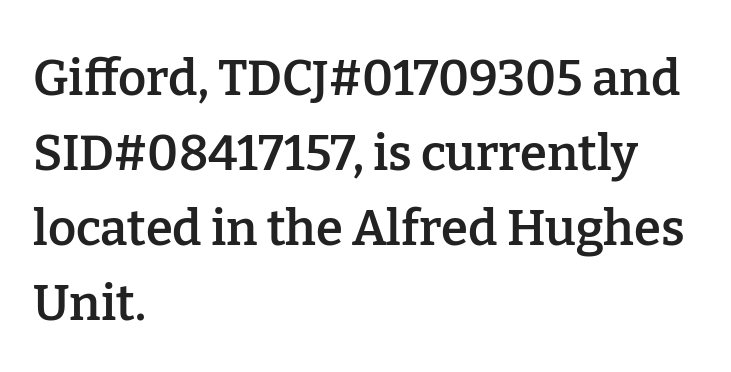
Students, this is semibold: more ink than regular, less than bold. Plain, unruled lines of type. Character widths vary here, with narrow letters taking less room than wide ones. Leading matches the norm, producing a regular column.
